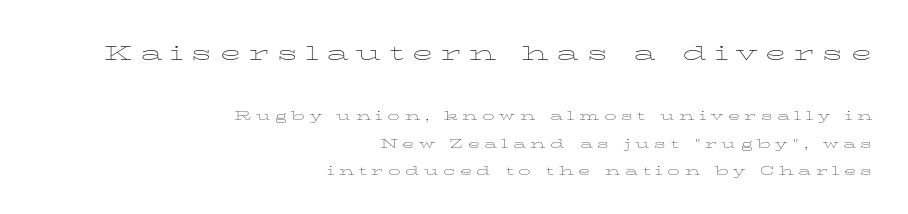
The image shows 28 px thin, wide type, upright; set right-aligned, line spacing 1.71x, unusually wide letter spacing (+0.28 em), not underlined; the first (top) block is 1.75x larger; low stroke contrast and a medium x-height.
